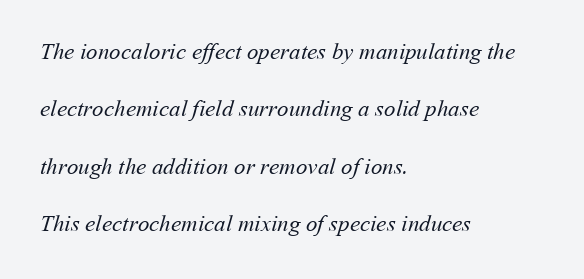
The image shows 23 px text type; set left-aligned, loose line spacing (2.49x), normal letter spacing, not underlined.
